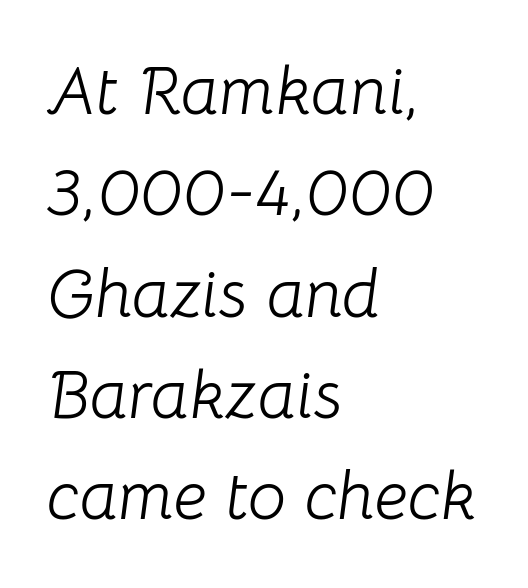
Does the leading feel generous? No, just average. If you drew a line through each stem, it would be angled. Heaviness? Minimal to ordinary, like unemphasized prose. The paragraph shown leans on its left margin. Only glyphs here, with clear space below each row. Default kerning and tracking; the words read as compact shapes.
